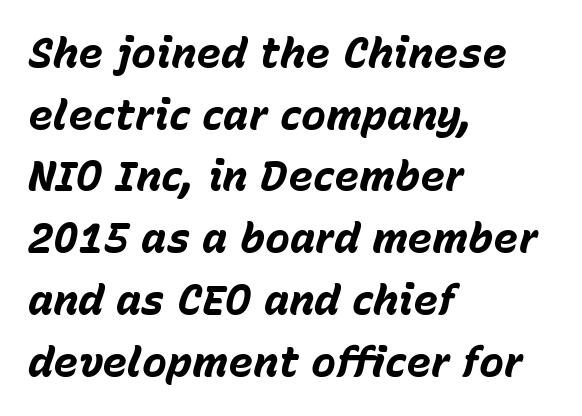
{"italic": "yes", "lean": "right", "slant_degrees": 15, "bold": "yes", "weight": "bold", "width": "normal", "stroke_contrast": "low", "x_height": "medium", "monospaced": "no", "underline": "no", "align": "left", "line_spacing": "normal", "line_spacing_ratio": 1.47, "letter_spacing": "normal", "letter_spacing_em": 0.0, "glyph_px": 42}
